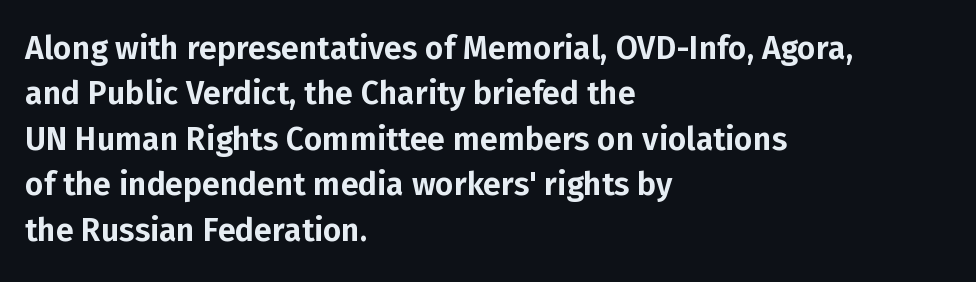
Serif or sans? Sans — the stroke terminals are bare. Rule under the text: the space is simply empty. The letters advance in unequal steps, a hallmark of proportional type. Tracking value appears to be zero — textbook default spacing.
